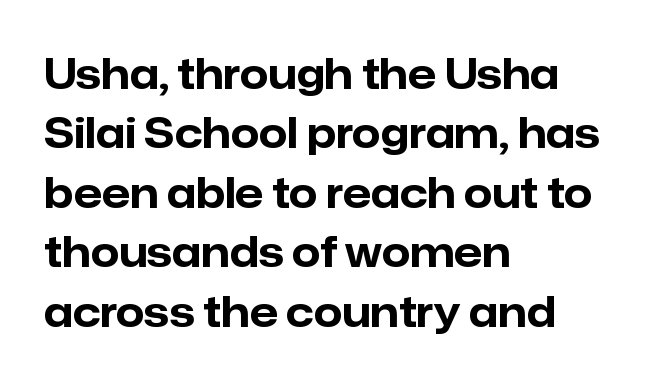
Notice how descenders clear the ascenders below comfortably — that's standard leading. The letters stand straight up with perfectly vertical stems. This is heavy type, rendered in bold. A typesetter would call this proportional, since set widths differ per character. The foot of each line stays bare and open.
